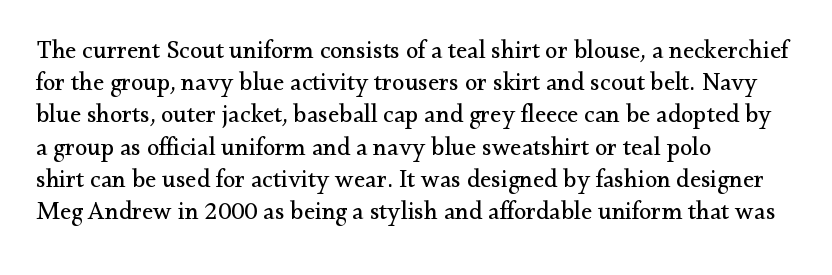
The image shows 25 px text type, upright; set left-aligned, normal line spacing (1.29x), normal letter spacing, not underlined.
